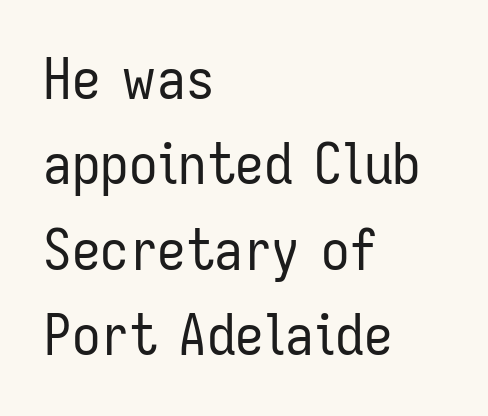
{"serif": "no", "italic": "no", "bold": "no", "weight": "regular", "width": "condensed", "stroke_contrast": "low", "x_height": "medium", "monospaced": "no", "underline": "no", "align": "left", "line_spacing": "normal", "line_spacing_ratio": 1.5, "letter_spacing": "normal", "letter_spacing_em": 0.0, "glyph_px": 57}
